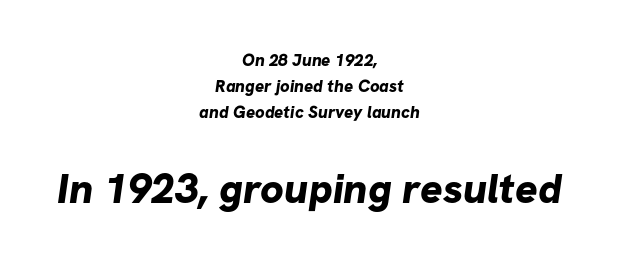
A student would notice the bottom passage is typeset larger than what precedes it. This sample uses a sans-serif face. Is the block centered? Yes — each line is placed symmetrically about the middle. Varying glyph widths throughout — classic text-font behaviour.
